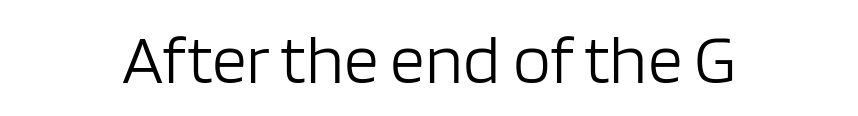
The image shows 69 px light sans-serif type, upright; set centered, normal letter spacing, not underlined; low stroke contrast and a large x-height.
